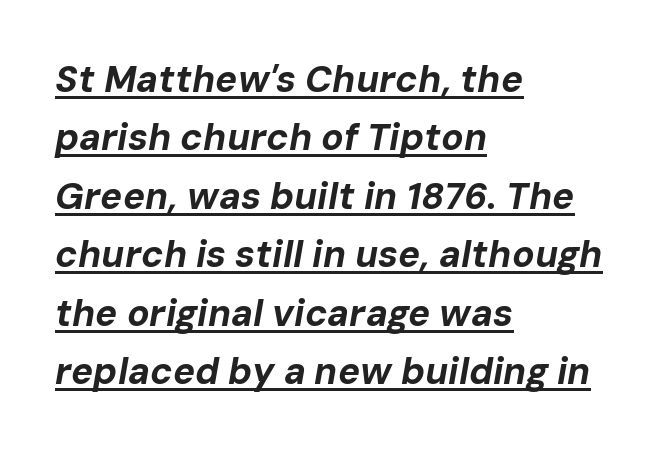
Q: Is the text bold? A: Yes.
Q: Is the text italic (slanted)? A: Yes, it leans right by about 10 degrees.
Q: Is the text underlined? A: Yes.
Q: How is the paragraph aligned? A: Left-aligned.
Q: Is the spacing between letters normal or unusually wide? A: Normal.
Q: Is the spacing between lines tight, normal or loose? A: Normal.
Q: Width (condensed, normal, or wide)? A: Normal.
Q: Stroke contrast? A: Low.
Q: x-height? A: Medium.
Q: Monospaced? A: No.
